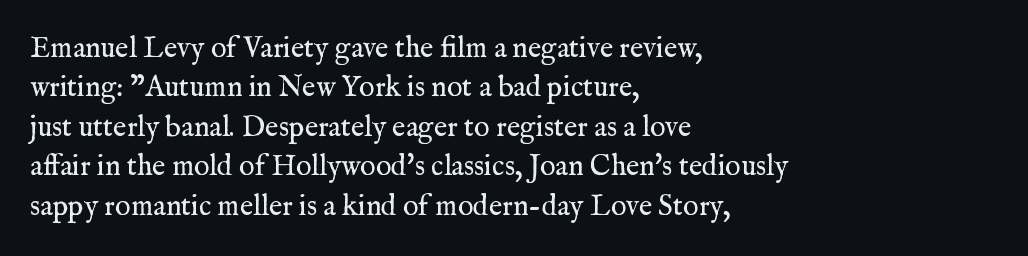
Q: Is the text bold? A: No.
Q: Is the text italic (slanted)? A: No, it is upright.
Q: Is the typeface a serif or a sans-serif typeface? A: Serif.
Q: Is the text underlined? A: No.
Q: How is the paragraph aligned? A: Left-aligned.
Q: Is the spacing between letters normal or unusually wide? A: Normal.
Q: Is the spacing between lines tight, normal or loose? A: Normal.
Q: Width (condensed, normal, or wide)? A: Normal.
Q: Stroke contrast? A: Medium.
Q: x-height? A: Medium.
Q: Monospaced? A: No.
